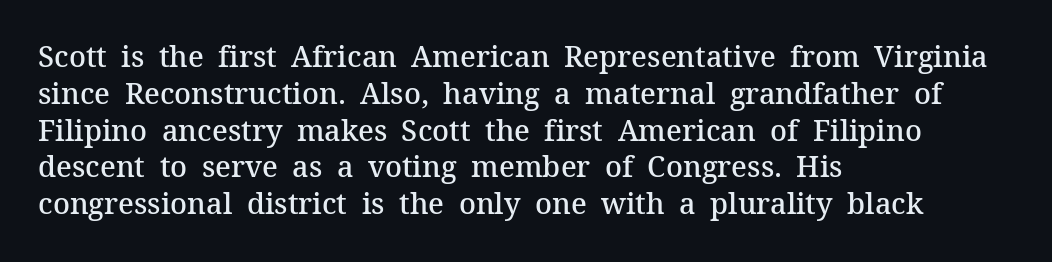
The image shows 29 px semibold serif type, upright; set left-aligned, normal line spacing (1.27x), normal letter spacing, not underlined; medium stroke contrast and a medium x-height.
